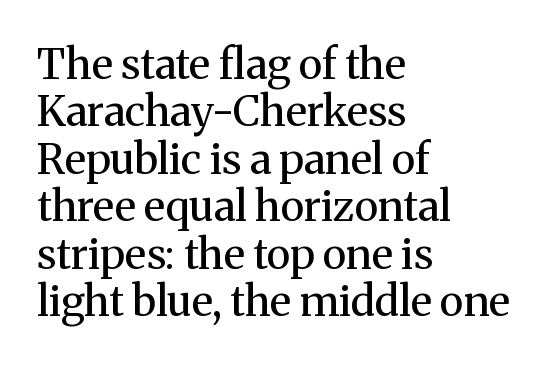
Alignment: flush left. Is this a fixed-width face? No — the glyphs have proportional, varying widths. The line-height multiplier appears low, near solid setting. Glance below the letters and you will spot only blank space. The designer went with a serif here, giving each stem small feet. The typography opts for an upright posture over an oblique one.
